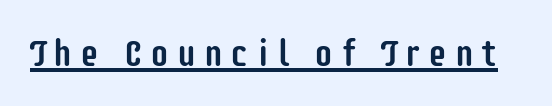
The image shows 38 px condensed sans-serif type, upright; set unusually wide letter spacing (+0.2 em), underlined; low stroke contrast and a large x-height.
